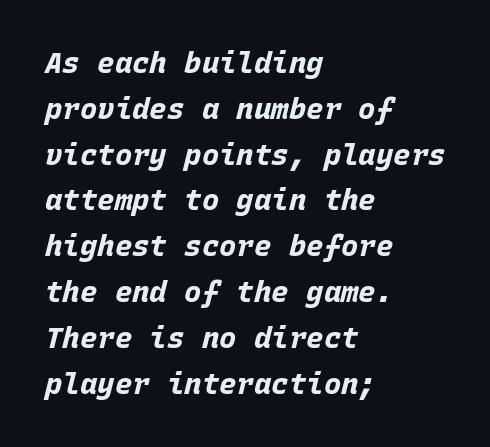
The space between consecutive lines is moderate. The rendering uses typewriter-style spacing with identical character cells. Students, note that the glyphs here touch the page at normal intervals. The passage shown is not underscored anywhere. This sample is left-justified, so line endings fall wherever the words run out. Rendered with sloped, italic letterforms.
